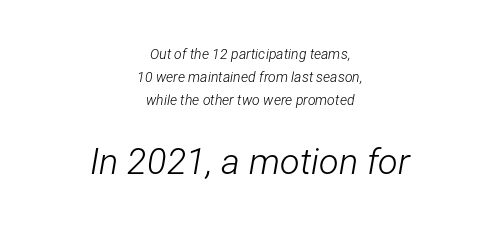
Q: Is the text bold? A: No.
Q: Is the text italic (slanted)? A: Yes, it leans right by about 12 degrees.
Q: Is the text underlined? A: No.
Q: How is the paragraph aligned? A: Centered.
Q: Is the spacing between letters normal or unusually wide? A: Normal.
Q: Is the spacing between lines tight, normal or loose? A: Normal.
Q: Which block of text is set in a larger size, the first (top) or the second (bottom)? A: The second (bottom) one.
Q: Width (condensed, normal, or wide)? A: Condensed.
Q: Stroke contrast? A: Low.
Q: x-height? A: Medium.
Q: Monospaced? A: No.
